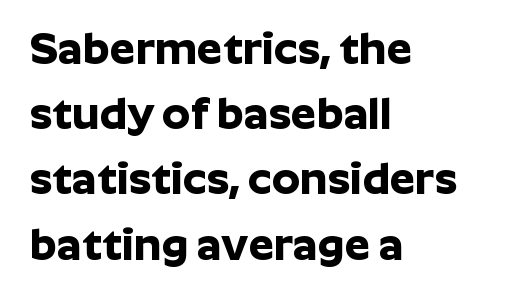
Q: Is the text bold? A: Yes.
Q: Is the text italic (slanted)? A: No, it is upright.
Q: Is the typeface a serif or a sans-serif typeface? A: Sans-serif.
Q: Is the text underlined? A: No.
Q: How is the paragraph aligned? A: Left-aligned.
Q: Is the spacing between letters normal or unusually wide? A: Normal.
Q: Is the spacing between lines tight, normal or loose? A: Normal.
Q: Width (condensed, normal, or wide)? A: Normal.
Q: Stroke contrast? A: Low.
Q: x-height? A: Medium.
Q: Monospaced? A: No.
